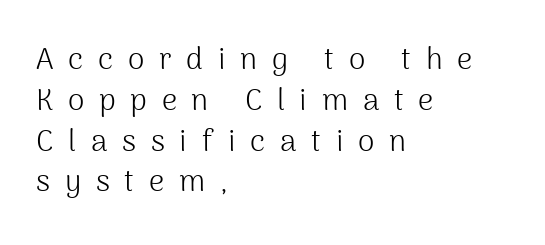
The image shows 30 px light sans-serif type, upright; set left-aligned, normal line spacing (1.36x), unusually wide letter spacing (+0.49 em), not underlined; medium stroke contrast and a medium x-height.
